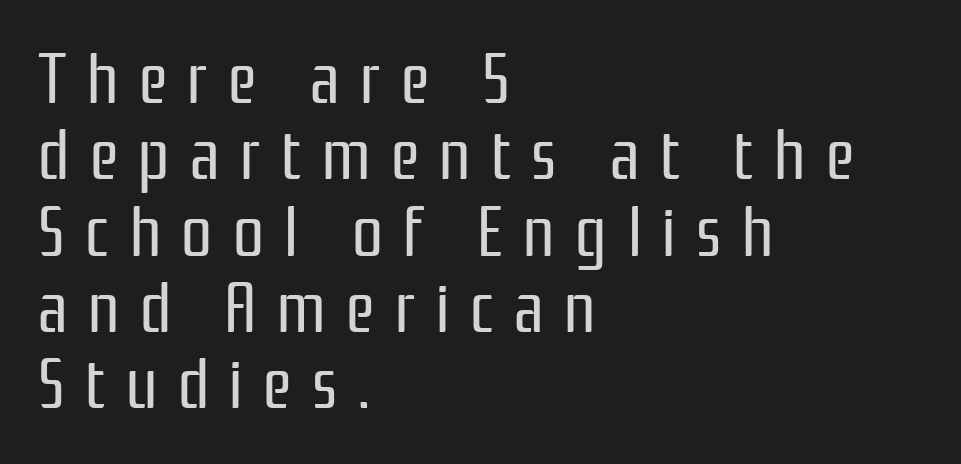
{"serif": "no", "italic": "no", "bold": "no", "weight": "regular", "width": "condensed", "stroke_contrast": "low", "x_height": "medium", "monospaced": "no", "underline": "no", "align": "left", "line_spacing": "tight", "line_spacing_ratio": 1.06, "letter_spacing": "wide", "letter_spacing_em": 0.26, "glyph_px": 72}
